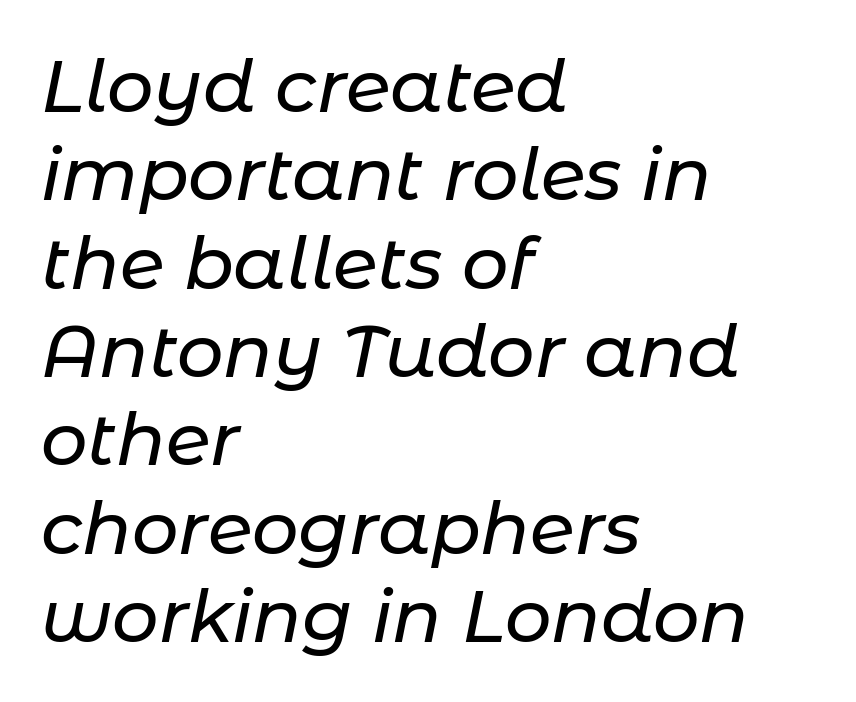
{"italic": "yes", "lean": "right", "slant_degrees": 11, "width": "normal", "stroke_contrast": "low", "x_height": "medium", "monospaced": "no", "underline": "no", "align": "left", "line_spacing_ratio": 1.21, "letter_spacing": "normal", "letter_spacing_em": 0.0, "glyph_px": 73}
